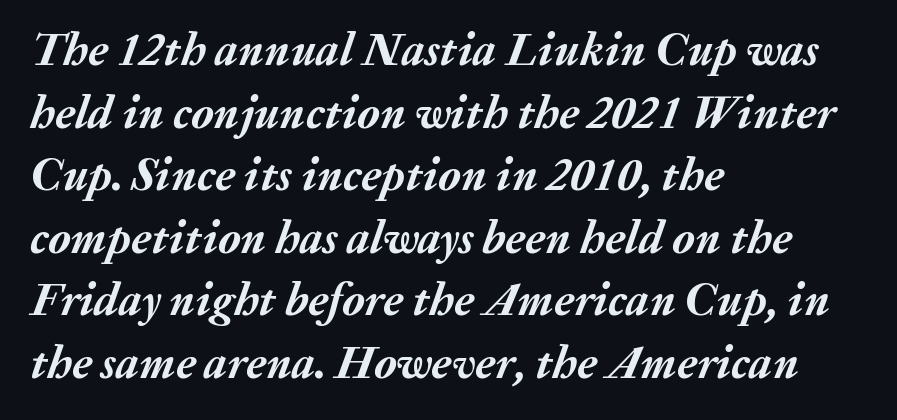
A typesetter would call this proportional, since set widths differ per character. Does extra space separate the letters? No, they use regular spacing. Which margin do the lines hug? The left one — the right edge is uneven. Underline: absent.
